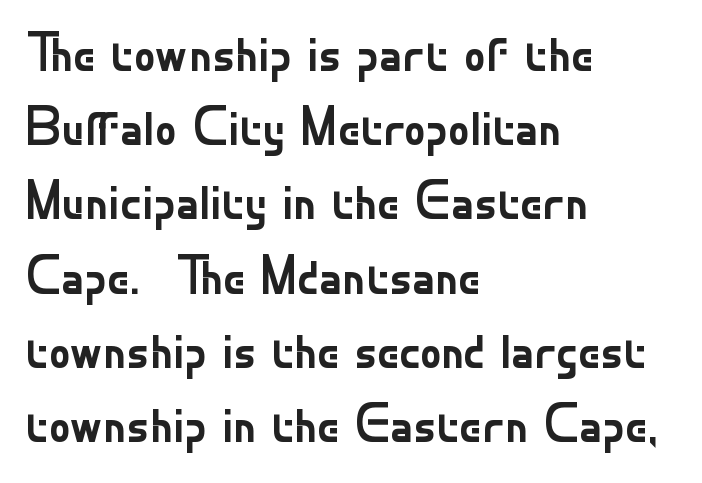
Here the designer chose a conventional face with non-uniform glyph widths. A typesetter would label this face a sans. This is not heavy type; no bold has been used. Leftover space on each line is placed entirely after the last word.
